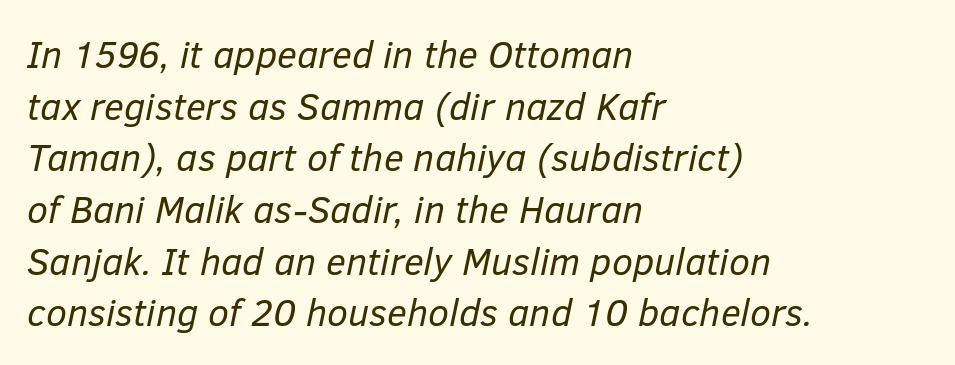
{"italic": "yes", "lean": "right", "slant_degrees": 12, "bold": "no", "weight": "regular", "width": "normal", "stroke_contrast": "low", "x_height": "medium", "monospaced": "no", "underline": "no", "align": "left", "line_spacing": "normal", "line_spacing_ratio": 1.36, "letter_spacing": "normal", "letter_spacing_em": 0.0, "glyph_px": 38}
